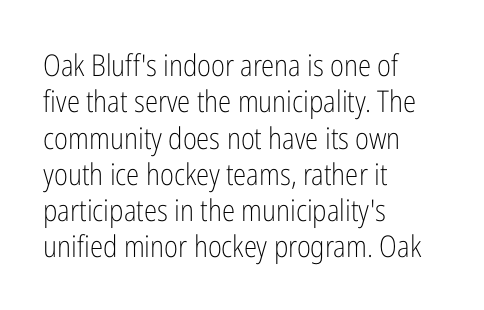
The image shows 30 px light, condensed sans-serif type, upright; set left-aligned, line spacing 1.21x, normal letter spacing, not underlined; low stroke contrast and a medium x-height.
